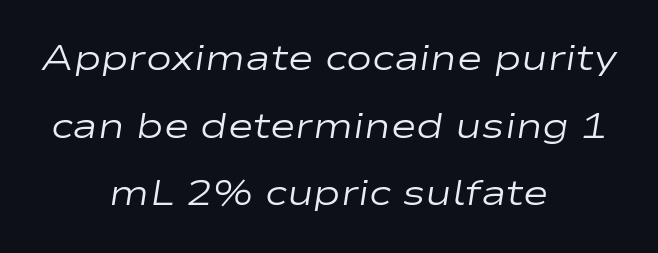
This is not heavy type; no bold has been used. Letters rest on an invisible, unmarked baseline. The passage shown is typed in a proportional face where columns would drift. The line-height multiplier appears high, well above default. Short and long lines alike share a common midpoint.
